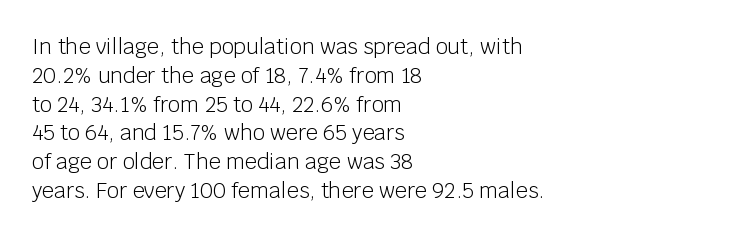
{"italic": "no", "bold": "no", "underline": "no", "align": "left", "line_spacing": "normal", "line_spacing_ratio": 1.37, "letter_spacing": "normal", "letter_spacing_em": 0.0, "glyph_px": 21}
